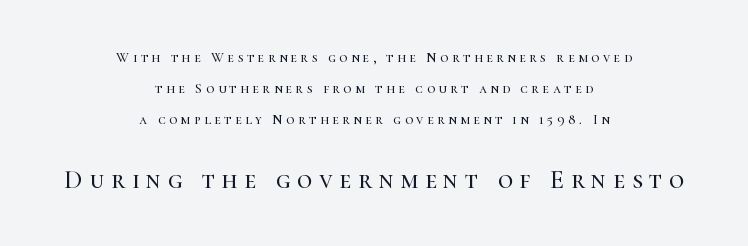
{"italic": "no", "underline": "no", "align": "center", "line_spacing": "loose", "line_spacing_ratio": 2.22, "letter_spacing": "wide", "letter_spacing_em": 0.26, "larger_block": "second", "size_ratio": 1.86, "glyph_px": 26}
